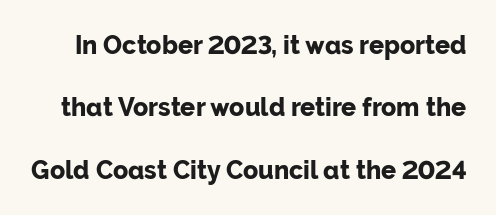
{"italic": "no", "bold": "yes", "underline": "no", "line_spacing": "loose", "line_spacing_ratio": 2.5, "letter_spacing": "normal", "letter_spacing_em": 0.0, "glyph_px": 25}
